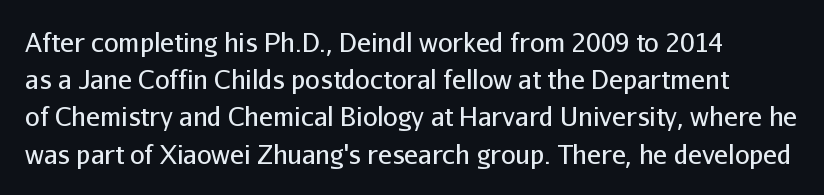
The image shows 26 px text type, upright; set normal line spacing (1.43x), normal letter spacing, not underlined.
